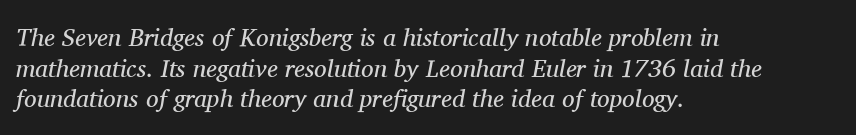
The image shows 25 px text type, italic (leaning right); set left-aligned, line spacing 1.23x, normal letter spacing, not underlined.
